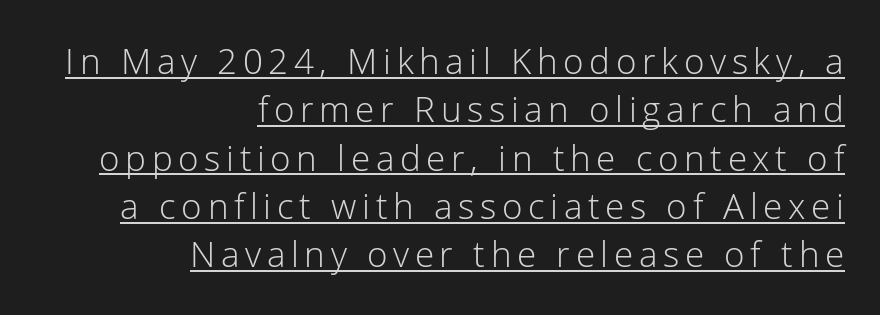
Q: Is the text bold? A: No.
Q: Is the text italic (slanted)? A: No, it is upright.
Q: Is the typeface a serif or a sans-serif typeface? A: Sans-serif.
Q: Is the text underlined? A: Yes.
Q: How is the paragraph aligned? A: Right-aligned.
Q: Is the spacing between lines tight, normal or loose? A: Normal.
Q: Width (condensed, normal, or wide)? A: Normal.
Q: Stroke contrast? A: Low.
Q: x-height? A: Medium.
Q: Monospaced? A: No.
